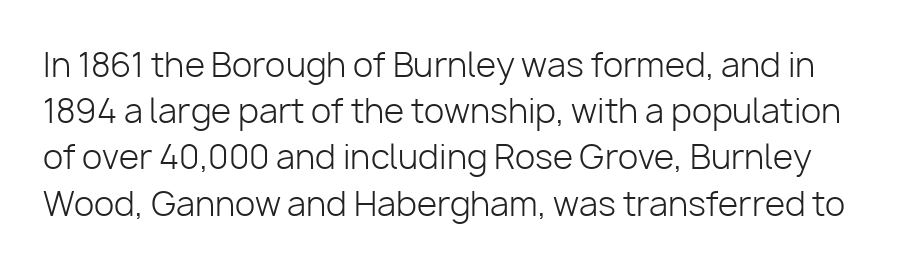
Q: Is the text bold? A: No.
Q: Is the text italic (slanted)? A: No, it is upright.
Q: Is the typeface a serif or a sans-serif typeface? A: Sans-serif.
Q: Is the text underlined? A: No.
Q: Is the spacing between letters normal or unusually wide? A: Normal.
Q: Is the spacing between lines tight, normal or loose? A: Normal.
Q: Width (condensed, normal, or wide)? A: Normal.
Q: Stroke contrast? A: Low.
Q: x-height? A: Medium.
Q: Monospaced? A: No.
